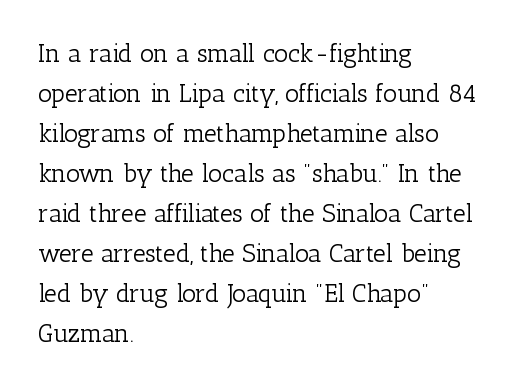
The area under the type is left untouched. A typesetter would mark this as roman, not italic. What's the leading like? Ordinary, nothing unusual. A typesetter would call this zero additional tracking. Which margin do the lines hug? The left one — the right edge is uneven. The cut favours lightness, reaching ordinary text weight at its darkest.
